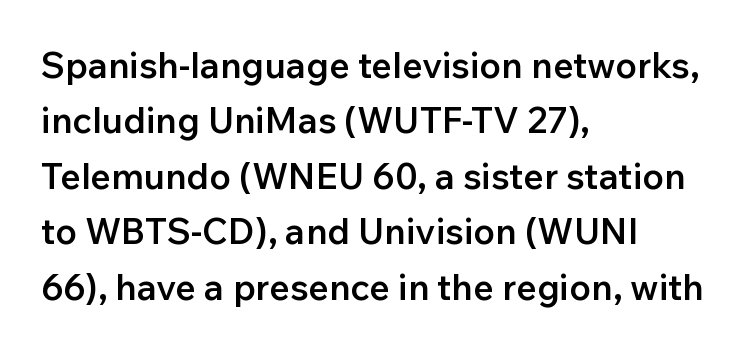
Q: Is the text bold? A: Semi-bold.
Q: Is the text italic (slanted)? A: No, it is upright.
Q: Is the typeface a serif or a sans-serif typeface? A: Sans-serif.
Q: Is the text underlined? A: No.
Q: How is the paragraph aligned? A: Left-aligned.
Q: Is the spacing between letters normal or unusually wide? A: Normal.
Q: Is the spacing between lines tight, normal or loose? A: Normal.
Q: Width (condensed, normal, or wide)? A: Normal.
Q: Stroke contrast? A: Low.
Q: x-height? A: Medium.
Q: Monospaced? A: No.
